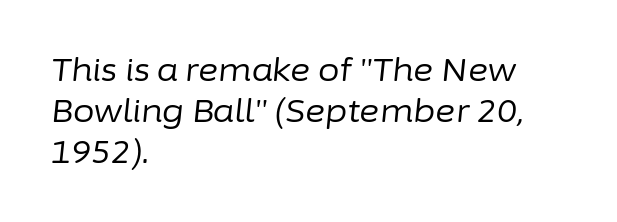
Q: Is the text bold? A: No.
Q: Is the text italic (slanted)? A: Yes, it leans right by about 6 degrees.
Q: Is the text underlined? A: No.
Q: How is the paragraph aligned? A: Left-aligned.
Q: Is the spacing between letters normal or unusually wide? A: Normal.
Q: Is the spacing between lines tight, normal or loose? A: Normal.
Q: Width (condensed, normal, or wide)? A: Normal.
Q: Stroke contrast? A: Low.
Q: x-height? A: Medium.
Q: Monospaced? A: No.
